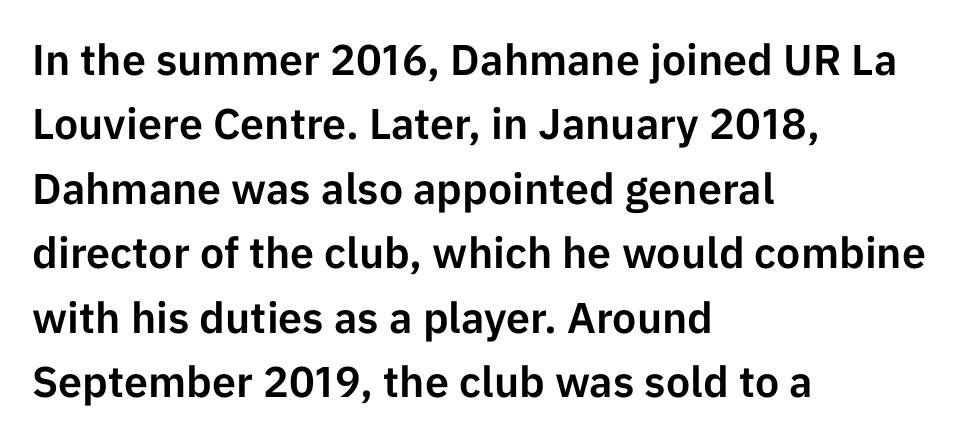
The specimen omits any rule beneath the text block's lines. Note the varied advance widths — an 'i' is clearly narrower than an 'm'. The paragraph shown leans on its left margin. Posture: upright roman. Is this a sans? Yes — the strokes have no serifs. How would I describe the line gaps? Plain and ordinary.
